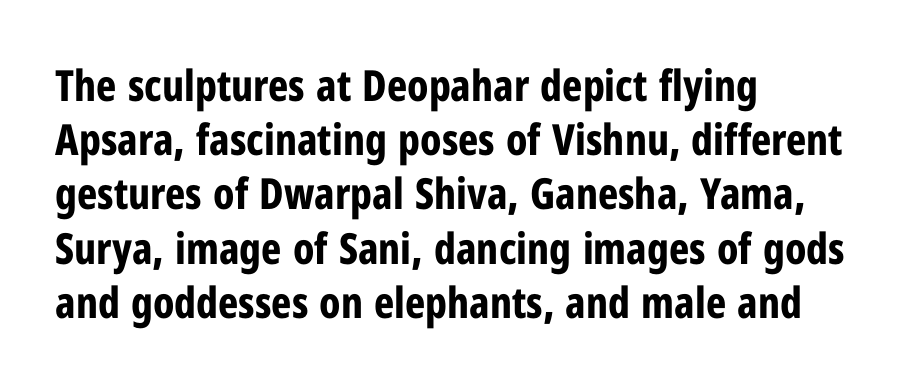
Notice how descenders clear the ascenders below comfortably — that's standard leading. Every character sits straight up, as roman type does. Proportional: the letters do not fall into vertical columns. These lines keep a tight, regular rhythm from letter to letter. Layout note: lines flush left.
